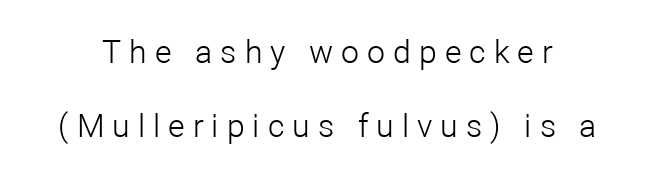
{"serif": "no", "italic": "no", "bold": "no", "weight": "light", "width": "normal", "stroke_contrast": "low", "x_height": "medium", "monospaced": "no", "underline": "no", "line_spacing": "loose", "line_spacing_ratio": 2.32, "letter_spacing": "wide", "letter_spacing_em": 0.25, "glyph_px": 32}
